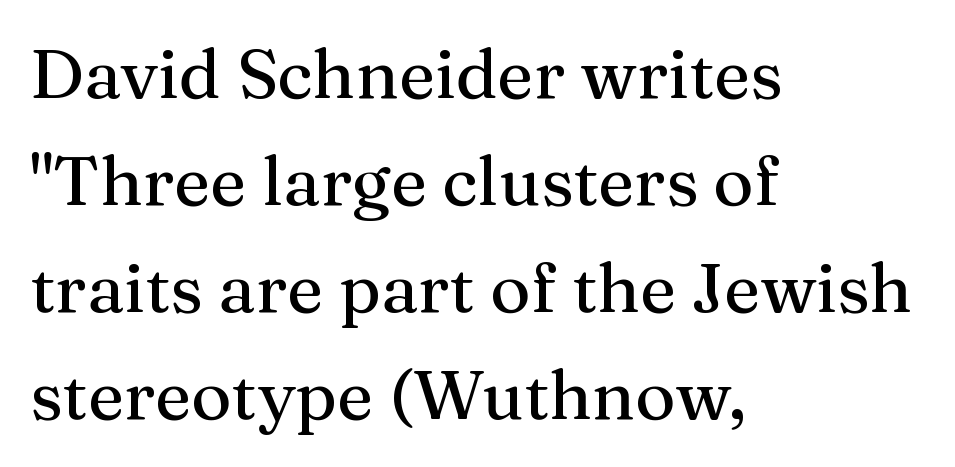
The image shows 69 px serif type, upright; set left-aligned, normal line spacing (1.55x), normal letter spacing, not underlined; medium stroke contrast and a medium x-height.
